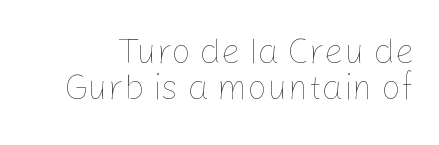
The passage shown is typed in a proportional face where columns would drift. Each new line begins almost immediately beneath the previous one. Glance below the letters and you will spot only blank space. Students, note that the glyphs here touch the page at normal intervals. Counters stay open thanks to moderate or lighter strokes.
